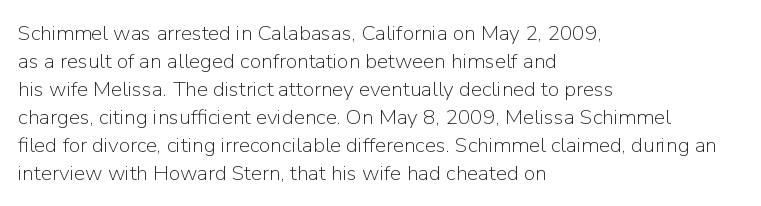
Q: Is the text bold? A: No.
Q: Is the text italic (slanted)? A: No, it is upright.
Q: Is the text underlined? A: No.
Q: How is the paragraph aligned? A: Left-aligned.
Q: Is the spacing between letters normal or unusually wide? A: Normal.
Q: Is the spacing between lines tight, normal or loose? A: Normal.
